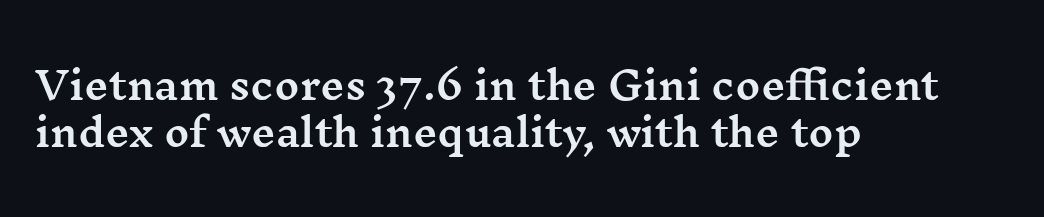
The image shows 38 px wide serif type, upright; set left-aligned, line spacing 1.24x, normal letter spacing, not underlined; medium stroke contrast and a medium x-height.
